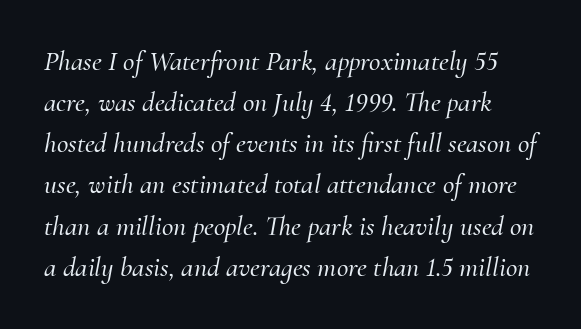
Check the space under the baseline: it is left empty. Rendered with sloped, italic letterforms. Serif or sans? Serif — the stroke terminals have little feet. In terms of letterspacing, this is plain default setting. Looks like regular typesetting: each glyph gets only the width it needs.
